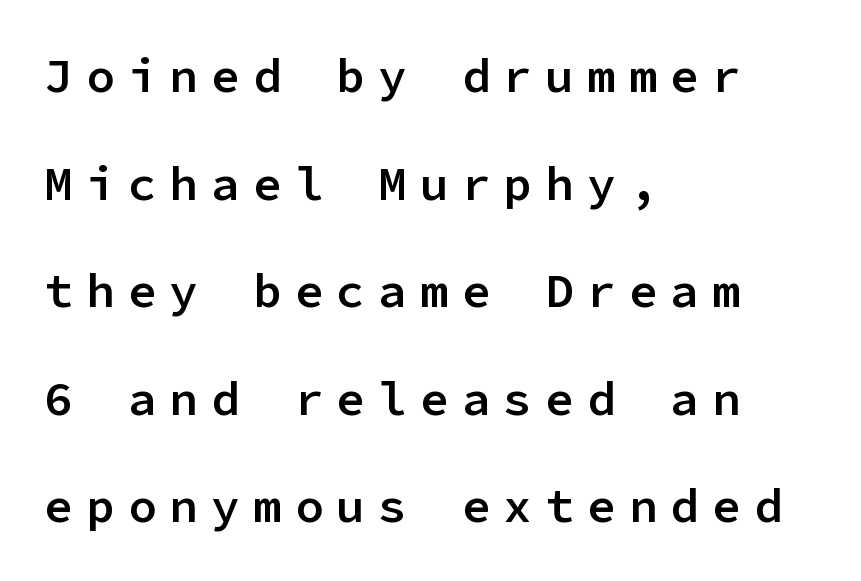
Each letter, wide or thin by design, is forced into the same width here. Teacher's note: observe the even left margin — that is flush-left alignment. Every stem runs plumb, perpendicular to the baseline. Look at the stroke-to-counter ratio: somewhat heavy, a semibold. Short note: letters widely spaced.
